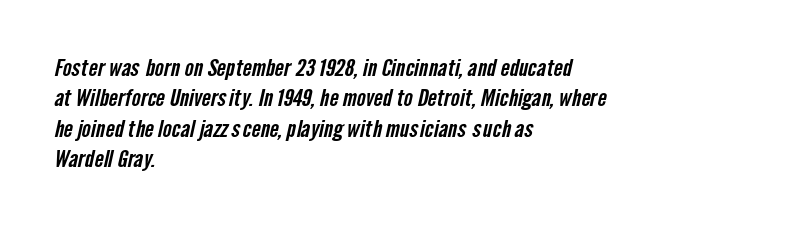
The image shows 24 px text type; set left-aligned, normal line spacing (1.27x), normal letter spacing, not underlined.
